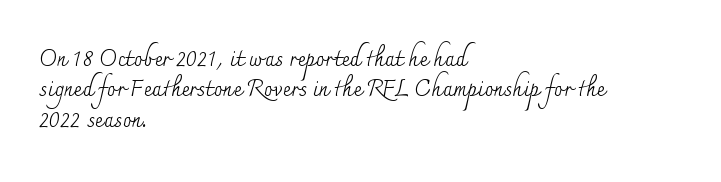
{"bold": "no", "underline": "no", "align": "left", "line_spacing": "normal", "line_spacing_ratio": 1.38, "letter_spacing": "normal", "letter_spacing_em": 0.0, "glyph_px": 22}
